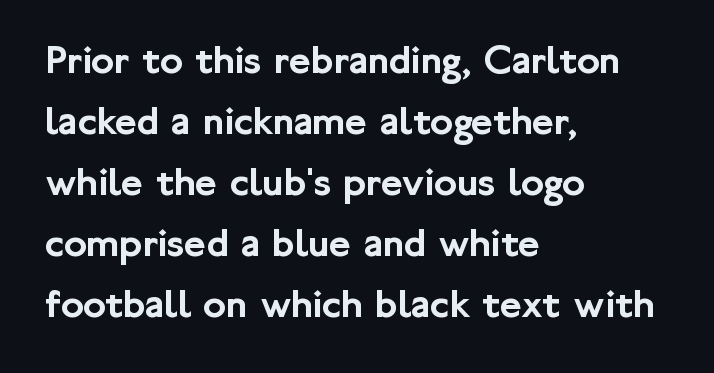
Q: Is the text italic (slanted)? A: No, it is upright.
Q: Is the typeface a serif or a sans-serif typeface? A: Sans-serif.
Q: Is the text underlined? A: No.
Q: How is the paragraph aligned? A: Left-aligned.
Q: Is the spacing between letters normal or unusually wide? A: Normal.
Q: Is the spacing between lines tight, normal or loose? A: Normal.
Q: Width (condensed, normal, or wide)? A: Normal.
Q: Stroke contrast? A: Low.
Q: x-height? A: Medium.
Q: Monospaced? A: No.
